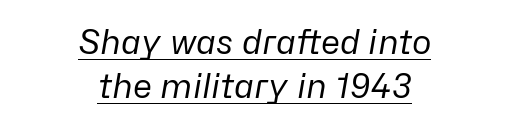
The image shows 33 px regular-weight type, italic (leaning right); set centered, normal line spacing (1.34x), normal letter spacing, underlined; low stroke contrast and a medium x-height.
